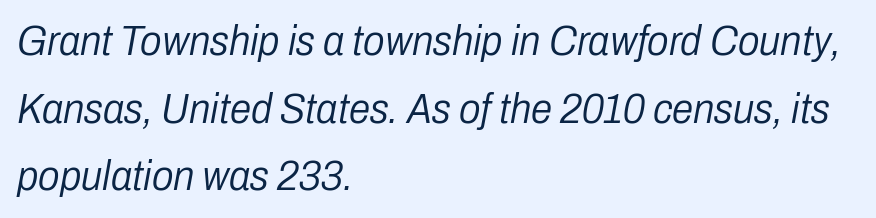
Q: Is the text bold? A: No.
Q: Is the text italic (slanted)? A: Yes, it leans right by about 10 degrees.
Q: Is the text underlined? A: No.
Q: How is the paragraph aligned? A: Left-aligned.
Q: Is the spacing between letters normal or unusually wide? A: Normal.
Q: Is the spacing between lines tight, normal or loose? A: Normal.
Q: Width (condensed, normal, or wide)? A: Condensed.
Q: Stroke contrast? A: Low.
Q: x-height? A: Medium.
Q: Monospaced? A: No.
